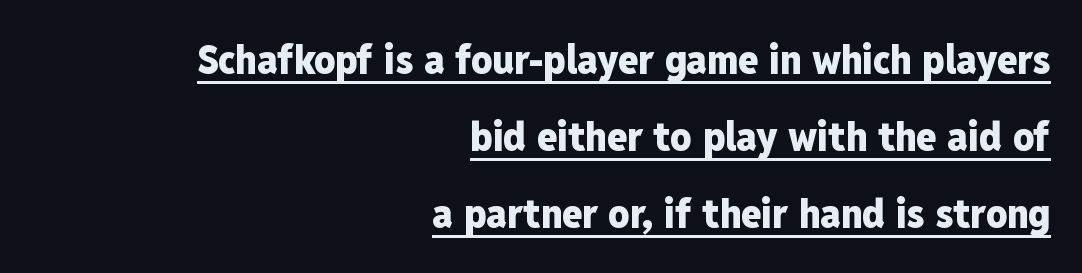
The image shows 41 px heavy, condensed sans-serif type, upright; set right-aligned, line spacing 1.88x, normal letter spacing, underlined; low stroke contrast and a medium x-height.
